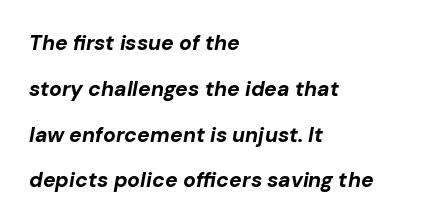
How would I describe the line gaps? Wide and relaxed. The font's italic variant was chosen for this text. The tracking reads as untouched default to a designer's eye. I'd describe the lettering as bold — thick and assertive.
